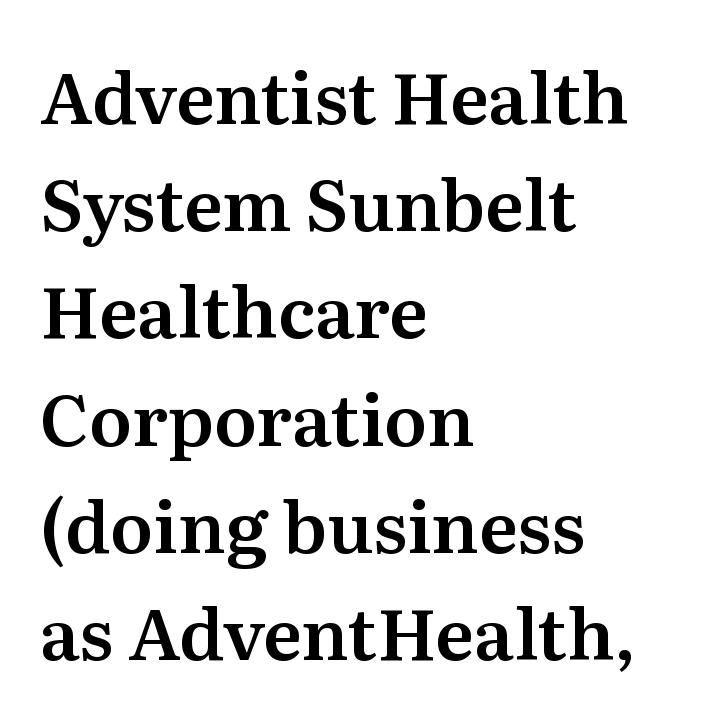
Rows of type keep a routine distance in the vertical direction. These lines are rendered in a variable-pitch font. Nobody drew a line under any word here. You can tell from the footed stems that serif type was used.
